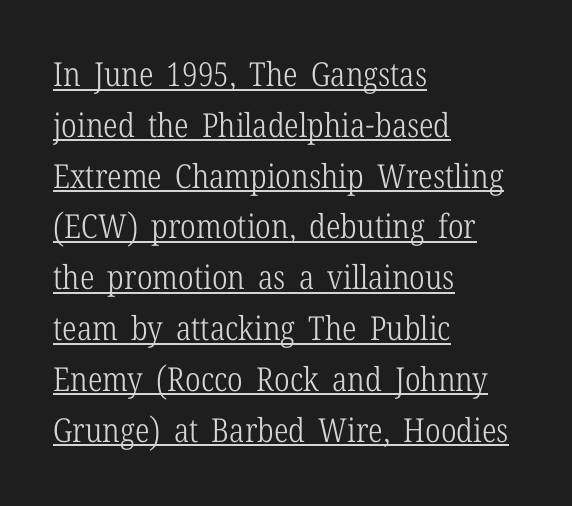
The face used here is proportionally spaced, like ordinary book or web type. The typeface chosen for these lines features serifs. A typesetter would call this leading conventional body-copy spacing. The gaps between neighbouring characters are ordinary and unremarkable. The sample's only ornament is a line tracing under the words. This rendering uses left alignment, leaving the right contour irregular.
